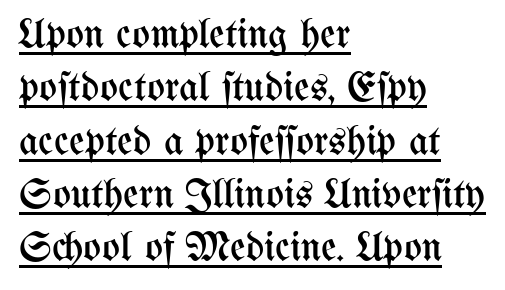
Q: Is the text bold? A: No.
Q: Is the text italic (slanted)? A: No, it is upright.
Q: Is the text underlined? A: Yes.
Q: How is the paragraph aligned? A: Left-aligned.
Q: Is the spacing between letters normal or unusually wide? A: Normal.
Q: Is the spacing between lines tight, normal or loose? A: Normal.
Q: Width (condensed, normal, or wide)? A: Condensed.
Q: Stroke contrast? A: Medium.
Q: x-height? A: Medium.
Q: Monospaced? A: No.
